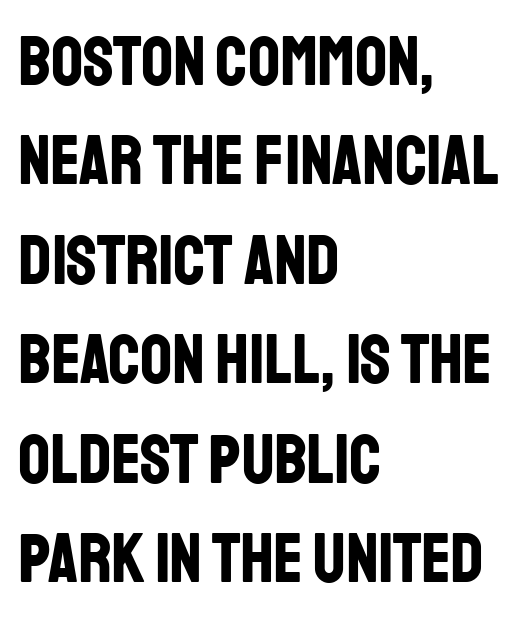
{"serif": "no", "italic": "no", "bold": "yes", "weight": "bold", "width": "condensed", "stroke_contrast": "low", "x_height": "large", "monospaced": "no", "underline": "no", "align": "left", "line_spacing": "normal", "line_spacing_ratio": 1.42, "letter_spacing": "normal", "letter_spacing_em": 0.0, "glyph_px": 70}
